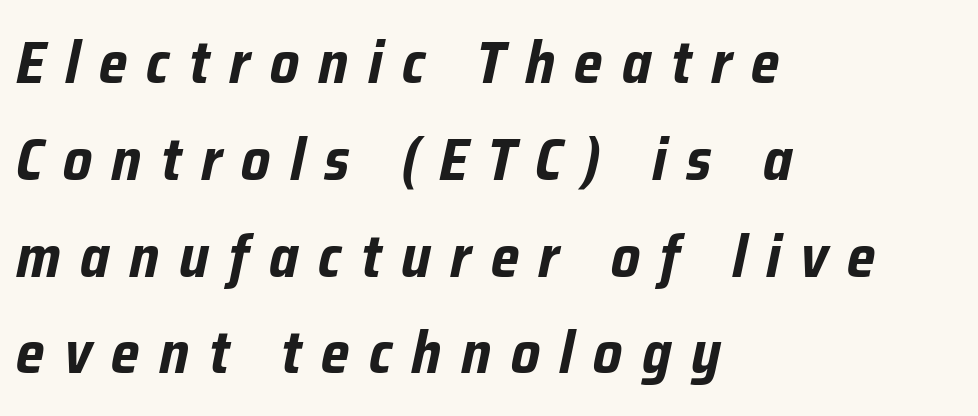
Q: Is the text bold? A: Yes.
Q: Is the text italic (slanted)? A: Yes, it leans right by about 12 degrees.
Q: Is the text underlined? A: No.
Q: How is the paragraph aligned? A: Left-aligned.
Q: Is the spacing between letters normal or unusually wide? A: Unusually wide.
Q: Is the spacing between lines tight, normal or loose? A: Normal.
Q: Width (condensed, normal, or wide)? A: Condensed.
Q: Stroke contrast? A: Low.
Q: x-height? A: Medium.
Q: Monospaced? A: No.
